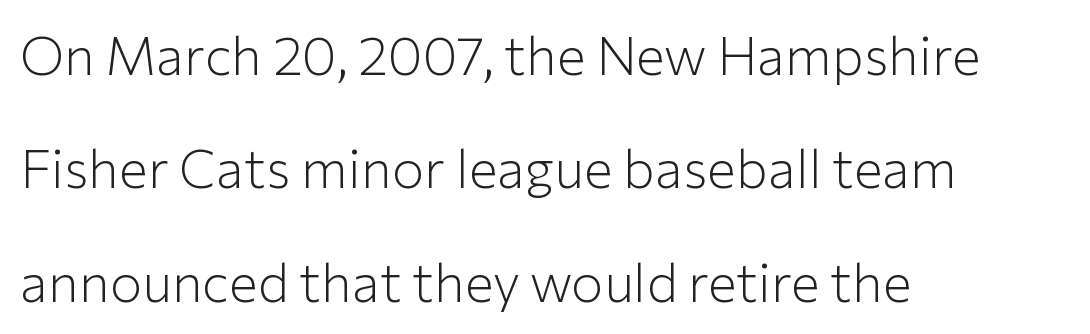
Q: Is the text bold? A: No.
Q: Is the text italic (slanted)? A: No, it is upright.
Q: Is the typeface a serif or a sans-serif typeface? A: Sans-serif.
Q: Is the text underlined? A: No.
Q: How is the paragraph aligned? A: Left-aligned.
Q: Is the spacing between letters normal or unusually wide? A: Normal.
Q: Is the spacing between lines tight, normal or loose? A: Loose.
Q: Width (condensed, normal, or wide)? A: Normal.
Q: Stroke contrast? A: Low.
Q: x-height? A: Medium.
Q: Monospaced? A: No.
